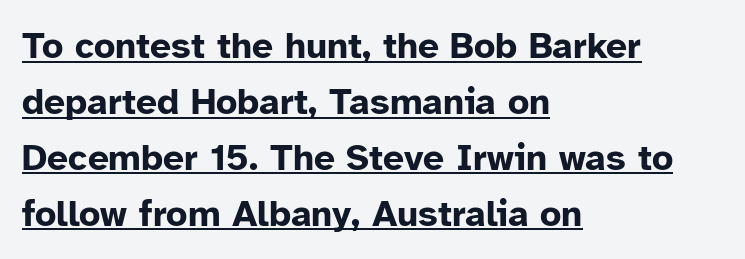
Q: Is the text bold? A: Yes.
Q: Is the text italic (slanted)? A: No, it is upright.
Q: Is the typeface a serif or a sans-serif typeface? A: Sans-serif.
Q: Is the text underlined? A: Yes.
Q: How is the paragraph aligned? A: Left-aligned.
Q: Is the spacing between letters normal or unusually wide? A: Normal.
Q: Is the spacing between lines tight, normal or loose? A: Normal.
Q: Width (condensed, normal, or wide)? A: Normal.
Q: Stroke contrast? A: Low.
Q: x-height? A: Medium.
Q: Monospaced? A: No.
